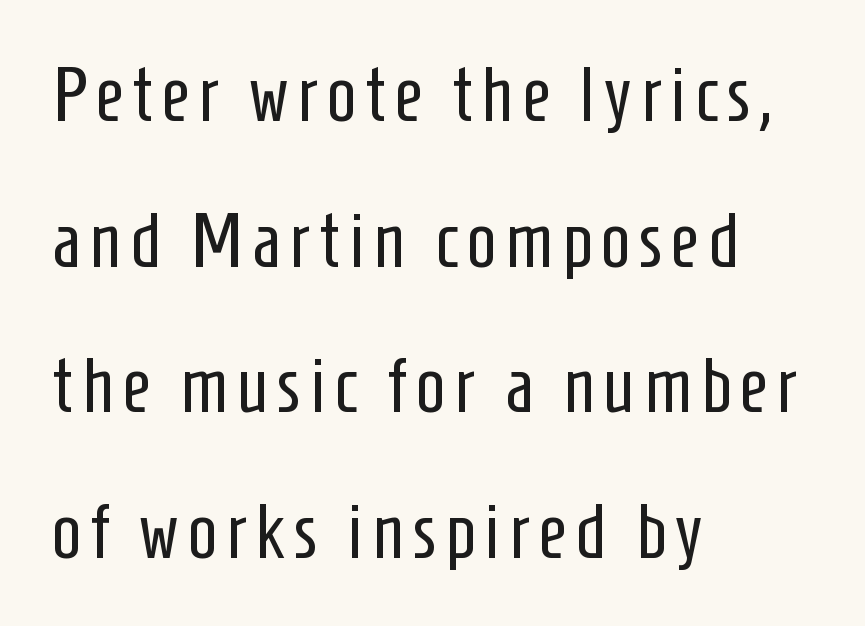
A typesetter would label this face a sans. The typography opts for an upright posture over an oblique one. The passage shown is not bold in any degree. Note the varied advance widths — an 'i' is clearly narrower than an 'm'.
